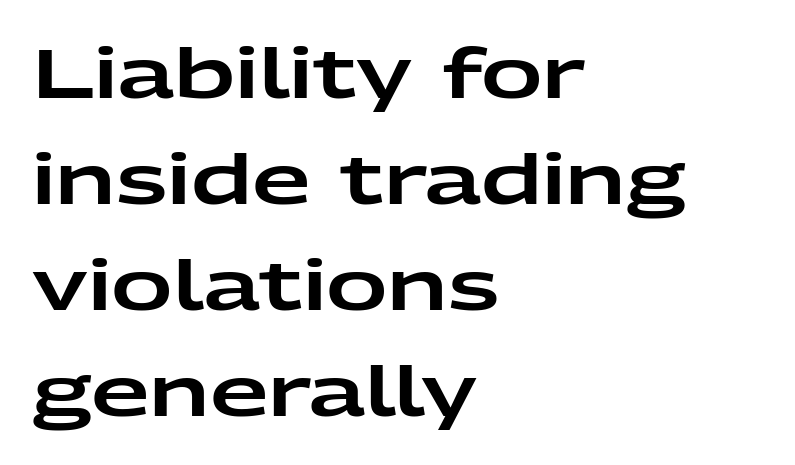
Q: Is the text italic (slanted)? A: No, it is upright.
Q: Is the typeface a serif or a sans-serif typeface? A: Sans-serif.
Q: Is the text underlined? A: No.
Q: How is the paragraph aligned? A: Left-aligned.
Q: Is the spacing between letters normal or unusually wide? A: Normal.
Q: Is the spacing between lines tight, normal or loose? A: Normal.
Q: Width (condensed, normal, or wide)? A: Wide.
Q: Stroke contrast? A: Low.
Q: x-height? A: Medium.
Q: Monospaced? A: No.
